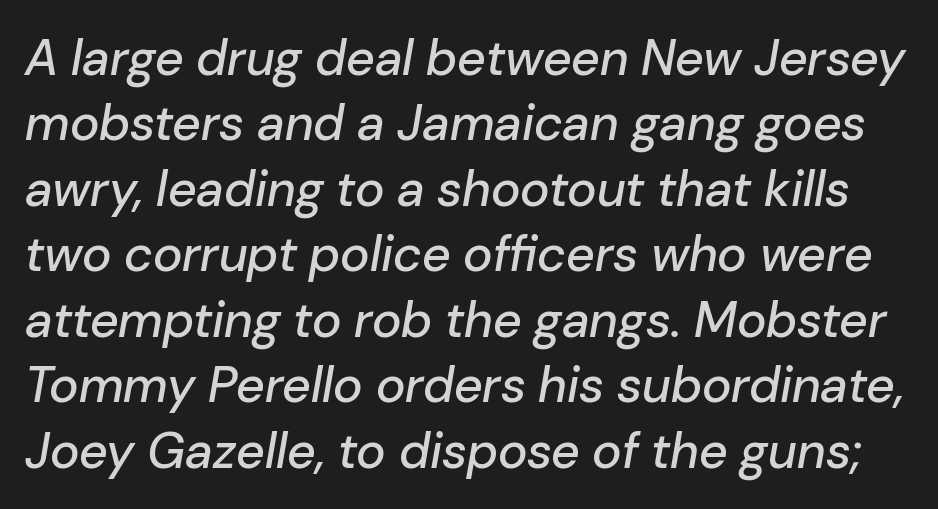
Q: Is the text italic (slanted)? A: Yes, it leans right by about 10 degrees.
Q: Is the text underlined? A: No.
Q: Is the spacing between letters normal or unusually wide? A: Normal.
Q: Is the spacing between lines tight, normal or loose? A: Normal.
Q: Width (condensed, normal, or wide)? A: Normal.
Q: Stroke contrast? A: Low.
Q: x-height? A: Medium.
Q: Monospaced? A: No.
